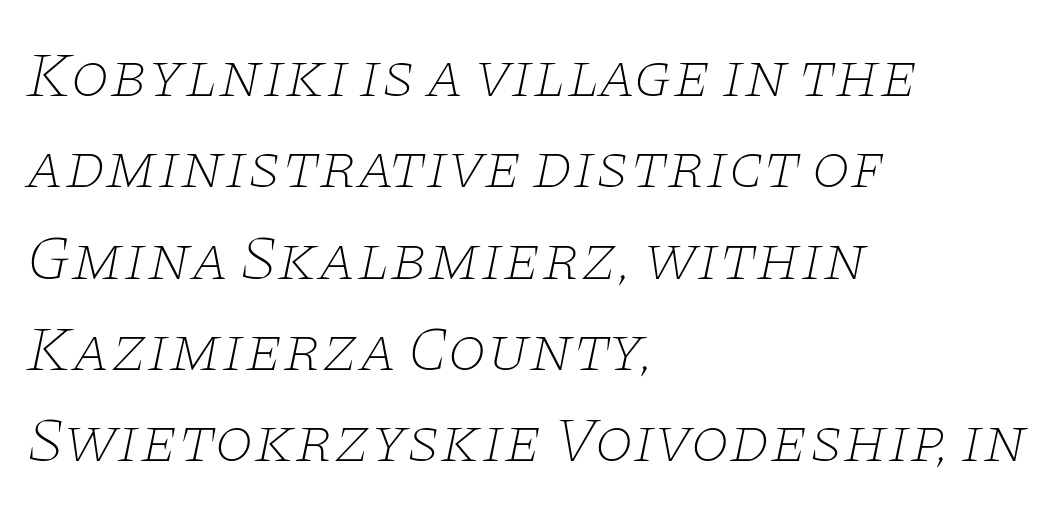
Q: Is the text bold? A: No.
Q: Is the text italic (slanted)? A: Yes, it leans right by about 11 degrees.
Q: Is the typeface a serif or a sans-serif typeface? A: Serif.
Q: Is the text underlined? A: No.
Q: How is the paragraph aligned? A: Left-aligned.
Q: Is the spacing between letters normal or unusually wide? A: Normal.
Q: Is the spacing between lines tight, normal or loose? A: Normal.
Q: Width (condensed, normal, or wide)? A: Wide.
Q: Stroke contrast? A: Low.
Q: x-height? A: Large.
Q: Monospaced? A: No.
